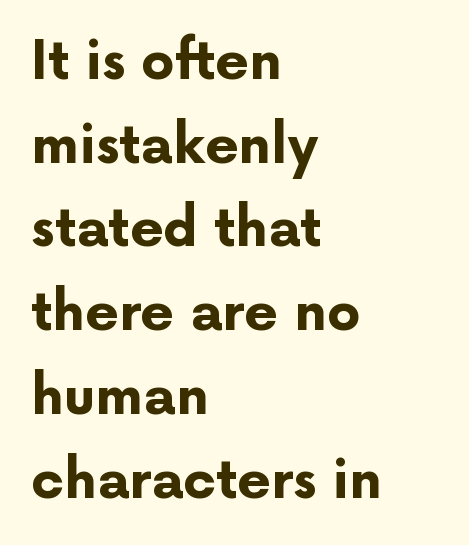
The image shows 53 px bold sans-serif type, upright; set left-aligned, normal line spacing (1.58x), normal letter spacing, not underlined; low stroke contrast and a medium x-height.
